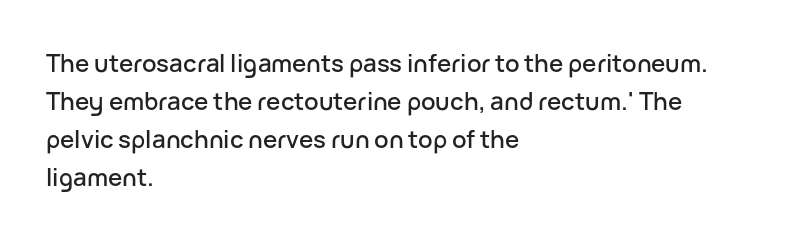
Q: Is the text italic (slanted)? A: No, it is upright.
Q: Is the text underlined? A: No.
Q: How is the paragraph aligned? A: Left-aligned.
Q: Is the spacing between letters normal or unusually wide? A: Normal.
Q: Is the spacing between lines tight, normal or loose? A: Normal.
